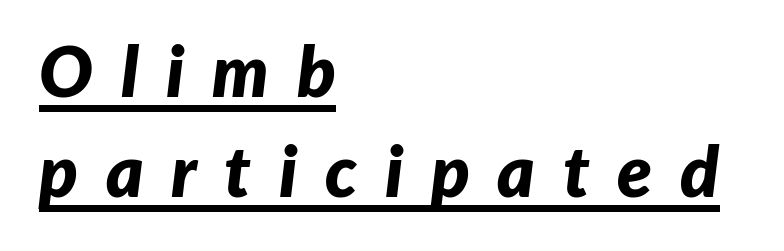
Q: Is the text bold? A: Yes.
Q: Is the text italic (slanted)? A: Yes, it leans right by about 7 degrees.
Q: Is the text underlined? A: Yes.
Q: How is the paragraph aligned? A: Left-aligned.
Q: Is the spacing between letters normal or unusually wide? A: Unusually wide.
Q: Is the spacing between lines tight, normal or loose? A: Normal.
Q: Width (condensed, normal, or wide)? A: Normal.
Q: Stroke contrast? A: Low.
Q: x-height? A: Medium.
Q: Monospaced? A: No.
